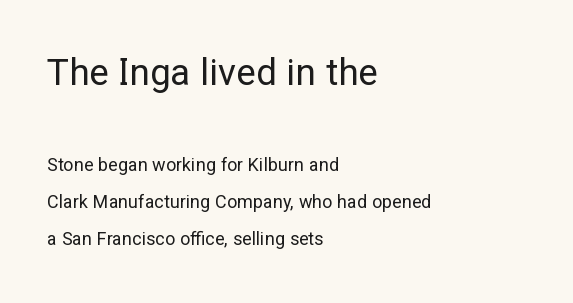
The image shows 37 px regular-weight sans-serif type, upright; set left-aligned, loose line spacing (2.05x), normal letter spacing, not underlined; the first (top) block is 2.06x larger; low stroke contrast and a medium x-height.
